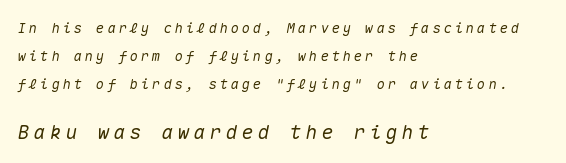
Q: Is the text italic (slanted)? A: Yes, it leans right by about 10 degrees.
Q: Is the text underlined? A: No.
Q: How is the paragraph aligned? A: Left-aligned.
Q: Is the spacing between letters normal or unusually wide? A: Unusually wide.
Q: Is the spacing between lines tight, normal or loose? A: Loose.
Q: Which block of text is set in a larger size, the first (top) or the second (bottom)? A: The second (bottom) one.
